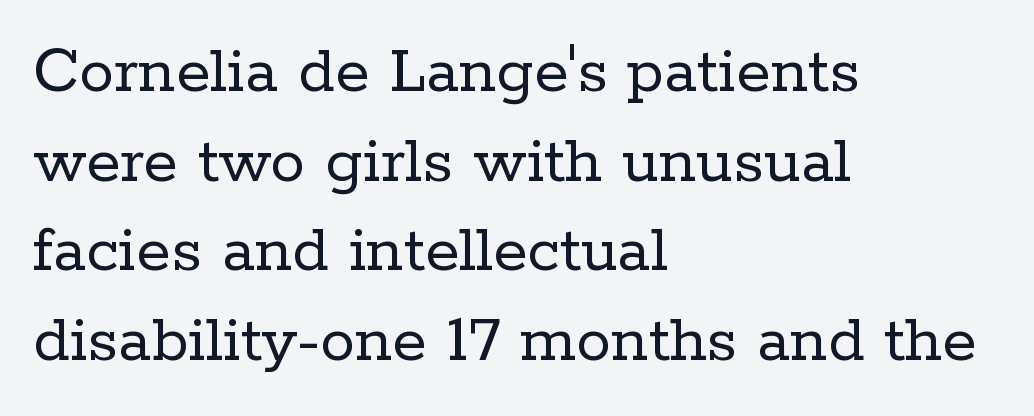
The image shows 70 px regular-weight serif type, upright; set left-aligned, normal line spacing (1.28x), normal letter spacing, not underlined; low stroke contrast and a medium x-height.
